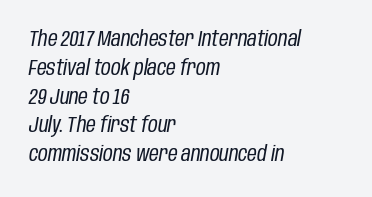
Line starts are locked; line ends wander. Standard letterfit; no display-style spreading of the glyphs. A typesetter would mark this as italic. The face looks like a standard text weight, possibly lighter.
